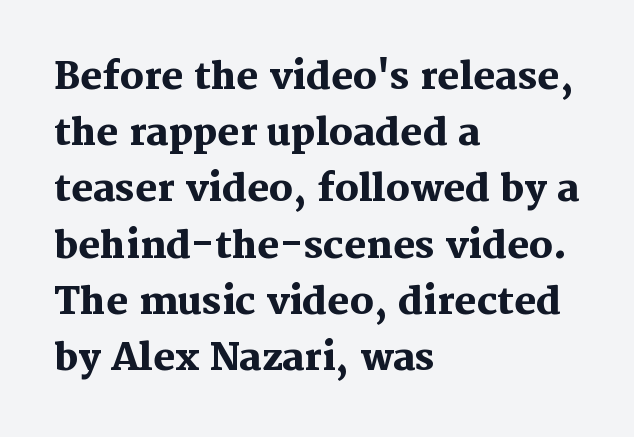
The lines are quadded left. Regarding serifs, this sample has them. Vertical strokes here are truly vertical. Short note: letters normally spaced. Honestly, the row spacing looks completely unremarkable.
